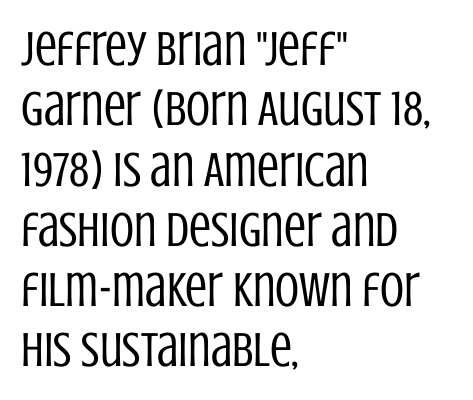
The image shows 49 px regular-weight, condensed sans-serif type, upright; set left-aligned, line spacing 1.23x, normal letter spacing, not underlined; low stroke contrast and a large x-height.
